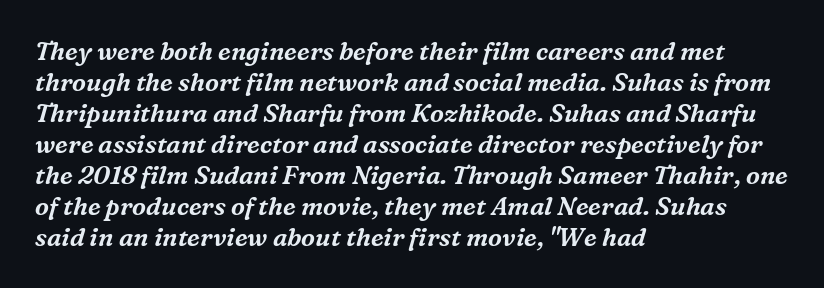
Letters rest on an invisible, unmarked baseline. The passage is arranged the way most books set body copy — flush left. The whole block is typeset with a tilt. Nothing unusual about the tracking: characters are spaced as the font intends.
